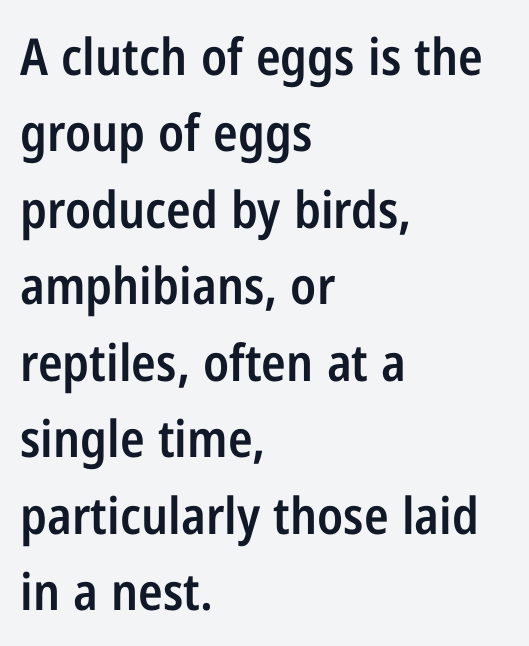
{"serif": "no", "italic": "no", "bold": "semi", "weight": "semibold", "width": "condensed", "stroke_contrast": "low", "x_height": "medium", "monospaced": "no", "underline": "no", "align": "left", "line_spacing": "normal", "line_spacing_ratio": 1.5, "letter_spacing": "normal", "letter_spacing_em": 0.0, "glyph_px": 51}
